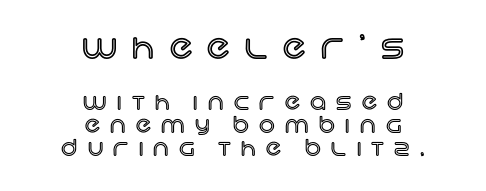
{"italic": "no", "width": "normal", "x_height": "large", "monospaced": "no", "underline": "no", "align": "center", "line_spacing": "tight", "line_spacing_ratio": 1.03, "letter_spacing": "wide", "letter_spacing_em": 0.47, "larger_block": "first", "size_ratio": 1.5, "glyph_px": 33}
